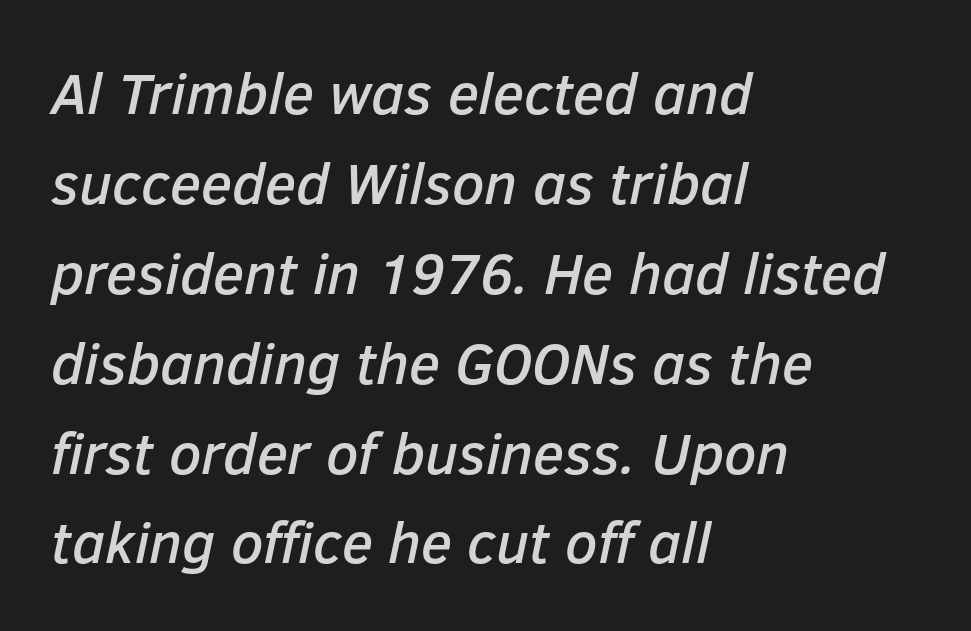
Q: Is the text italic (slanted)? A: Yes, it leans right by about 12 degrees.
Q: Is the text underlined? A: No.
Q: How is the paragraph aligned? A: Left-aligned.
Q: Is the spacing between letters normal or unusually wide? A: Normal.
Q: Is the spacing between lines tight, normal or loose? A: Normal.
Q: Width (condensed, normal, or wide)? A: Normal.
Q: Stroke contrast? A: Low.
Q: x-height? A: Medium.
Q: Monospaced? A: No.
